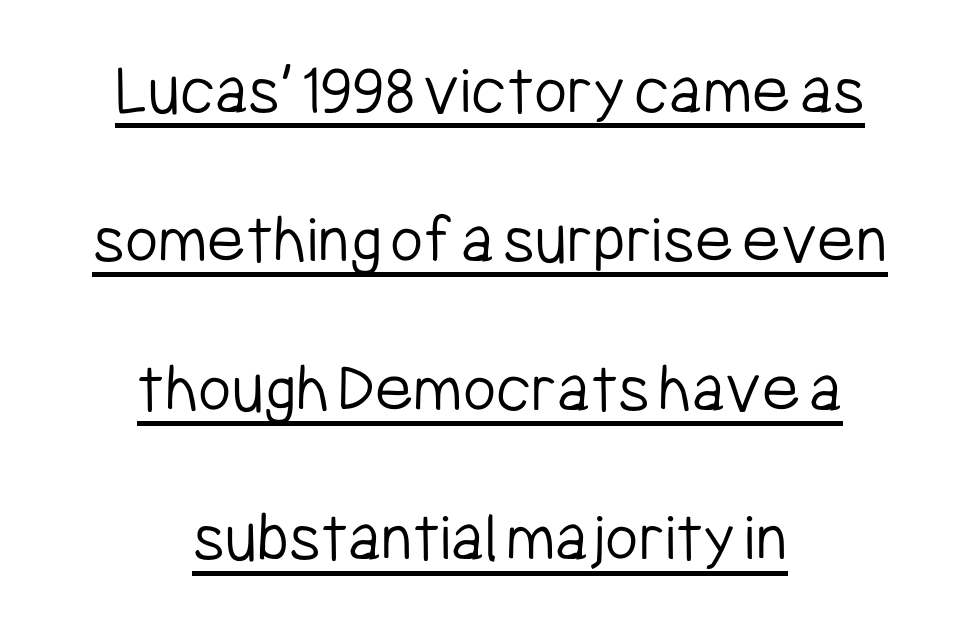
{"serif": "no", "italic": "no", "bold": "no", "weight": "light", "width": "condensed", "stroke_contrast": "low", "x_height": "medium", "monospaced": "no", "underline": "yes", "align": "center", "line_spacing": "loose", "line_spacing_ratio": 2.07, "letter_spacing": "normal", "letter_spacing_em": 0.0, "glyph_px": 72}
